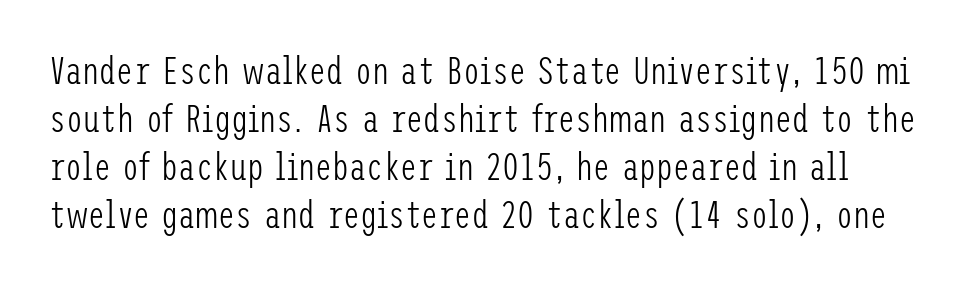
How are the letters spaced? Ordinarily, with no added tracking. Summary of vertical rhythm: regular, with standard interline spacing. Characters remain perfectly vertical along every line. Descenders hang freely into open space. This is sans-serif lettering, the kind often seen on screens and signage. The typeface has the unassuming heft of standard copy or less.
